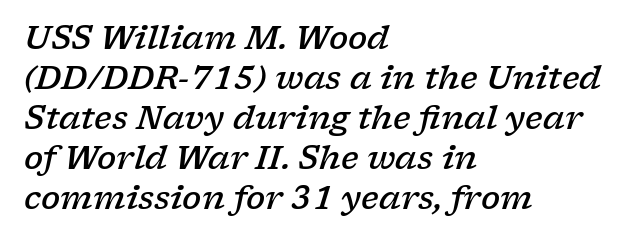
Q: Is the text bold? A: Semi-bold.
Q: Is the text italic (slanted)? A: Yes, it leans right by about 17 degrees.
Q: Is the typeface a serif or a sans-serif typeface? A: Serif.
Q: Is the text underlined? A: No.
Q: How is the paragraph aligned? A: Left-aligned.
Q: Is the spacing between letters normal or unusually wide? A: Normal.
Q: Is the spacing between lines tight, normal or loose? A: Normal.
Q: Width (condensed, normal, or wide)? A: Wide.
Q: Stroke contrast? A: Low.
Q: x-height? A: Medium.
Q: Monospaced? A: No.
